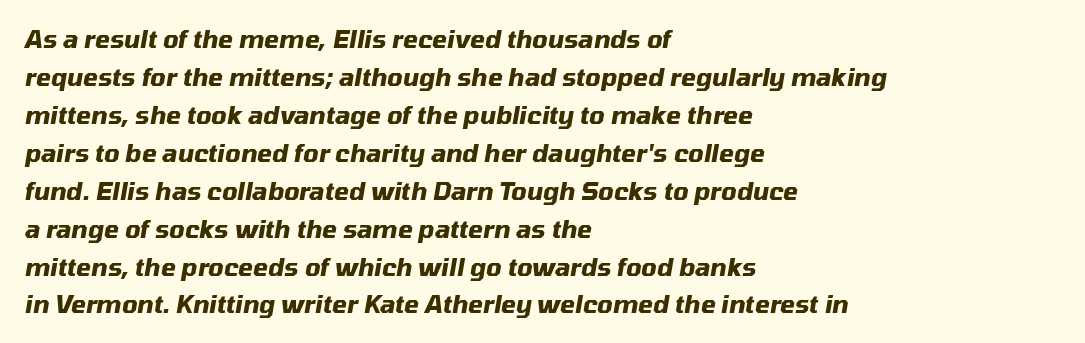
{"italic": "yes", "lean": "right", "slant_degrees": 10, "bold": "yes", "underline": "no", "align": "left", "line_spacing": "normal", "line_spacing_ratio": 1.58, "letter_spacing": "normal", "letter_spacing_em": 0.0, "glyph_px": 24}
